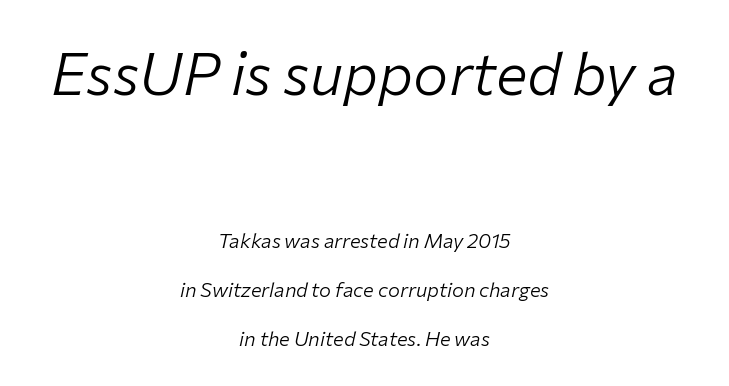
The image shows 59 px light type, italic (leaning right); set centered, loose line spacing (2.45x), normal letter spacing, not underlined; the first (top) block is 2.95x larger; low stroke contrast and a medium x-height.
